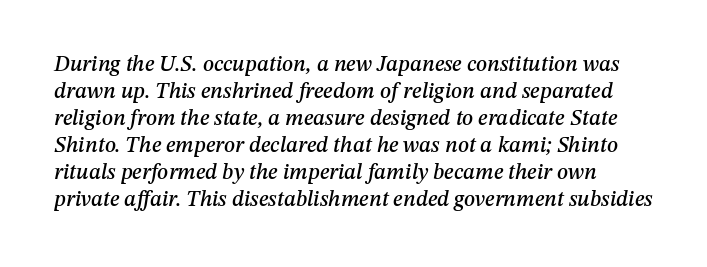
Beneath every word, the page is bare. If you drew a line through each stem, it would be angled. What stands out about the letter spacing? Nothing — it is the standard amount.
